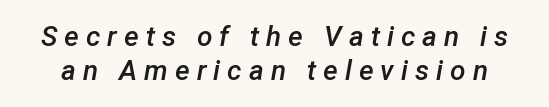
The image shows 28 px semibold type, italic (leaning right); set line spacing 1.2x, unusually wide letter spacing (+0.25 em), not underlined; low stroke contrast and a medium x-height.
